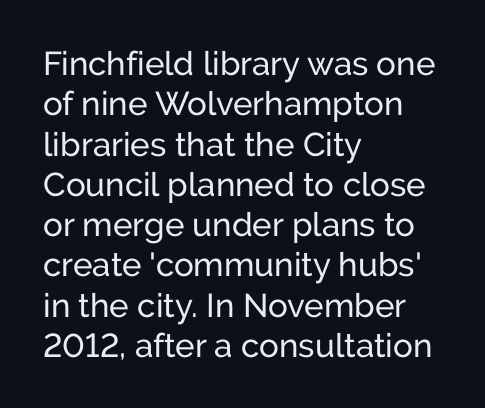
{"serif": "no", "italic": "no", "bold": "no", "weight": "regular", "width": "normal", "stroke_contrast": "low", "x_height": "medium", "monospaced": "no", "underline": "no", "align": "left", "line_spacing_ratio": 1.22, "letter_spacing": "normal", "letter_spacing_em": 0.0, "glyph_px": 33}
